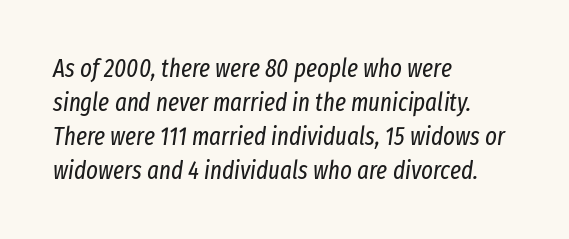
{"italic": "yes", "lean": "right", "slant_degrees": 8, "bold": "no", "underline": "no", "align": "left", "line_spacing": "normal", "line_spacing_ratio": 1.36, "letter_spacing": "normal", "letter_spacing_em": 0.0, "glyph_px": 25}
